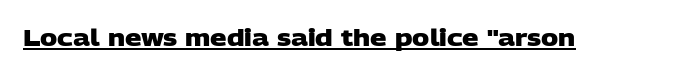
{"bold": "yes", "underline": "yes", "letter_spacing": "normal", "letter_spacing_em": 0.0, "glyph_px": 23}
